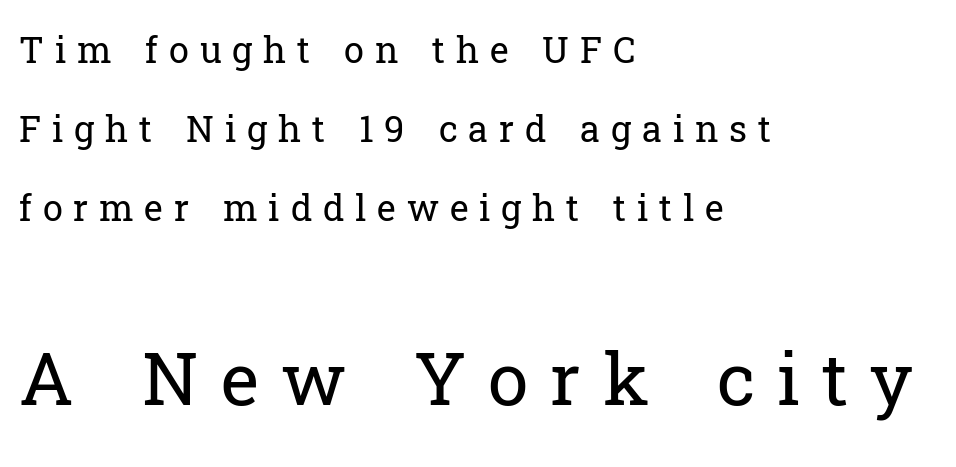
The image shows 73 px regular-weight serif type, upright; set left-aligned, loose line spacing (2.2x), unusually wide letter spacing (+0.3 em), not underlined; the second (bottom) block is 2.03x larger; low stroke contrast and a medium x-height.
